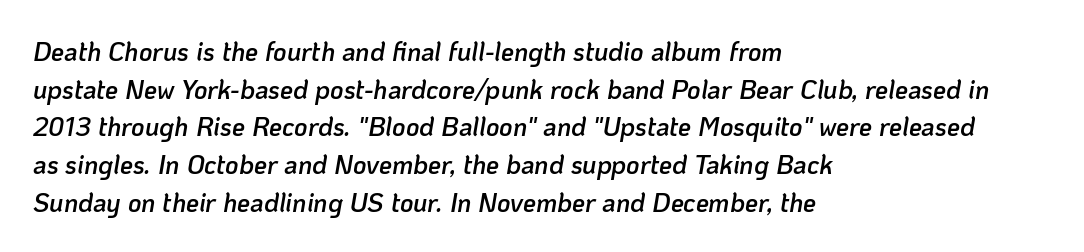
{"italic": "yes", "lean": "right", "slant_degrees": 10, "bold": "semi", "underline": "no", "align": "left", "line_spacing": "normal", "line_spacing_ratio": 1.45, "letter_spacing": "normal", "letter_spacing_em": 0.0, "glyph_px": 26}
